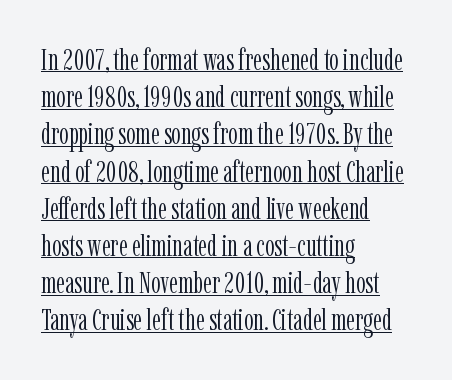
{"serif": "yes", "italic": "no", "bold": "no", "weight": "light", "width": "condensed", "stroke_contrast": "low", "x_height": "medium", "monospaced": "no", "underline": "yes", "align": "left", "line_spacing_ratio": 1.24, "letter_spacing": "normal", "letter_spacing_em": 0.0, "glyph_px": 30}
